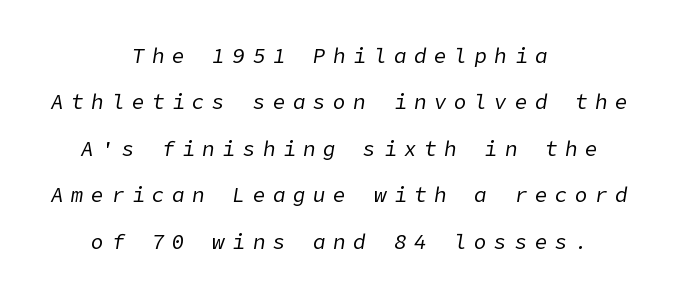
The paragraph has two soft edges and a firm central axis. Caption: expanded tracking, letters set apart. Leading is clearly above the norm, producing a sparse column. Letters rest on an invisible, unmarked baseline.
